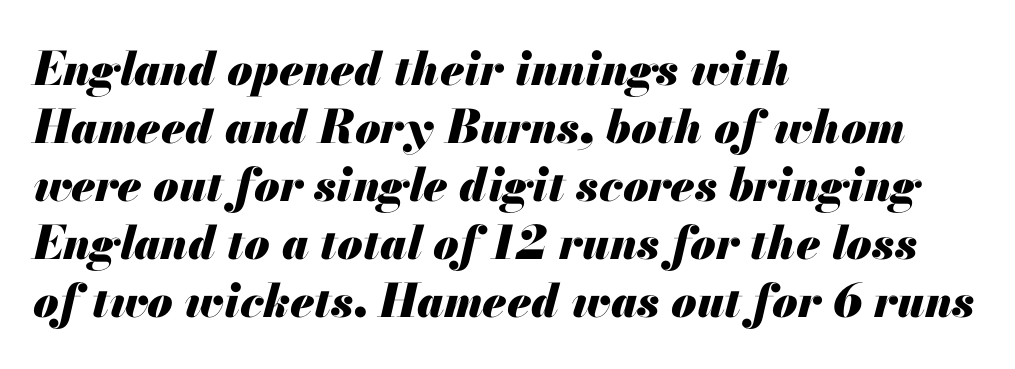
Note the varied advance widths — an 'i' is clearly narrower than an 'm'. The passage shown is emphatically bold. A normal amount of white space separates one row of letters from the next. A typesetter would mark this as italic. The space directly below the letters is spotless.
